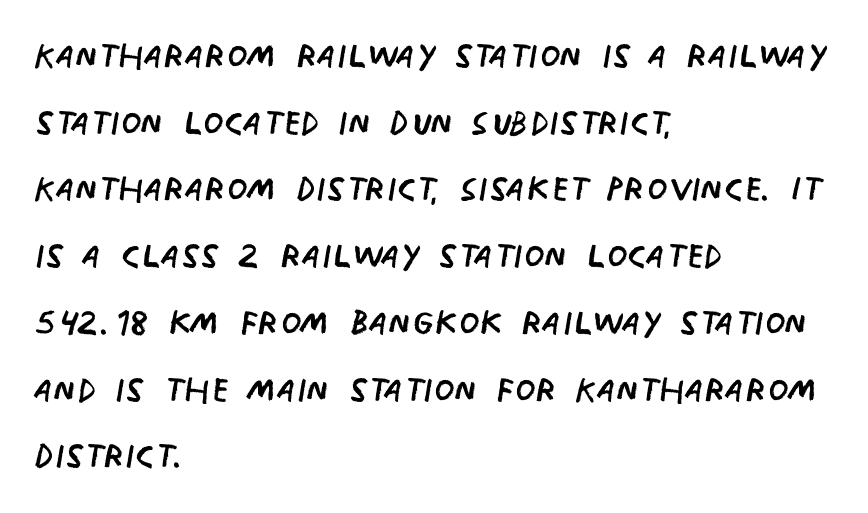
Q: Is the text bold? A: No.
Q: Is the typeface a serif or a sans-serif typeface? A: Sans-serif.
Q: Is the text underlined? A: No.
Q: How is the paragraph aligned? A: Left-aligned.
Q: Is the spacing between letters normal or unusually wide? A: Normal.
Q: Is the spacing between lines tight, normal or loose? A: Normal.
Q: Width (condensed, normal, or wide)? A: Condensed.
Q: Stroke contrast? A: Low.
Q: x-height? A: Large.
Q: Monospaced? A: No.
